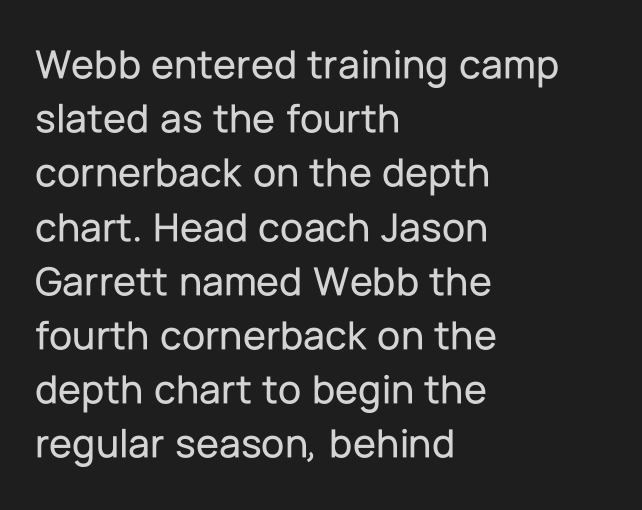
Q: Is the text italic (slanted)? A: No, it is upright.
Q: Is the typeface a serif or a sans-serif typeface? A: Sans-serif.
Q: Is the text underlined? A: No.
Q: How is the paragraph aligned? A: Left-aligned.
Q: Is the spacing between letters normal or unusually wide? A: Normal.
Q: Is the spacing between lines tight, normal or loose? A: Normal.
Q: Width (condensed, normal, or wide)? A: Normal.
Q: Stroke contrast? A: Low.
Q: x-height? A: Medium.
Q: Monospaced? A: No.
